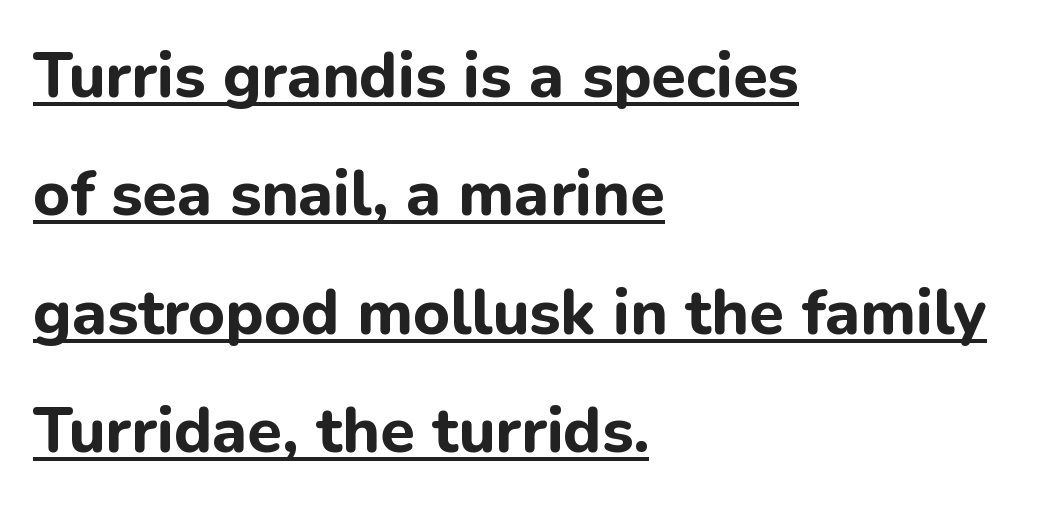
{"serif": "no", "italic": "no", "bold": "yes", "weight": "bold", "width": "normal", "stroke_contrast": "low", "x_height": "medium", "monospaced": "no", "underline": "yes", "align": "left", "line_spacing_ratio": 1.88, "letter_spacing": "normal", "letter_spacing_em": 0.0, "glyph_px": 63}
